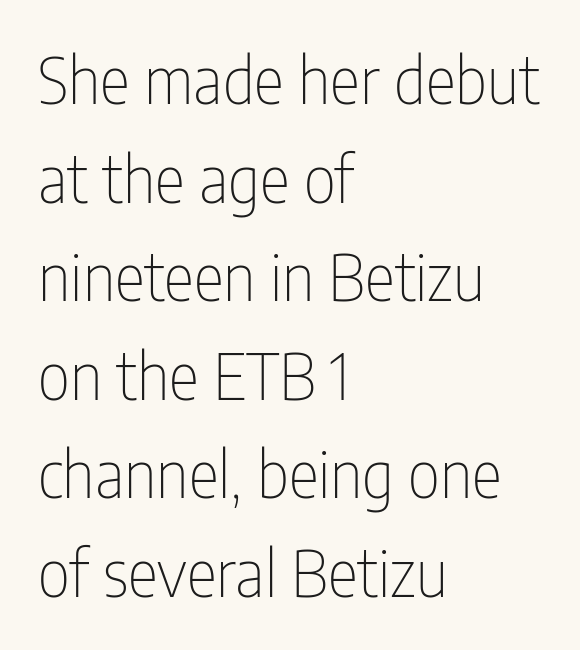
The image shows 64 px thin, condensed sans-serif type, upright; set left-aligned, normal line spacing (1.54x), normal letter spacing, not underlined; low stroke contrast and a medium x-height.
